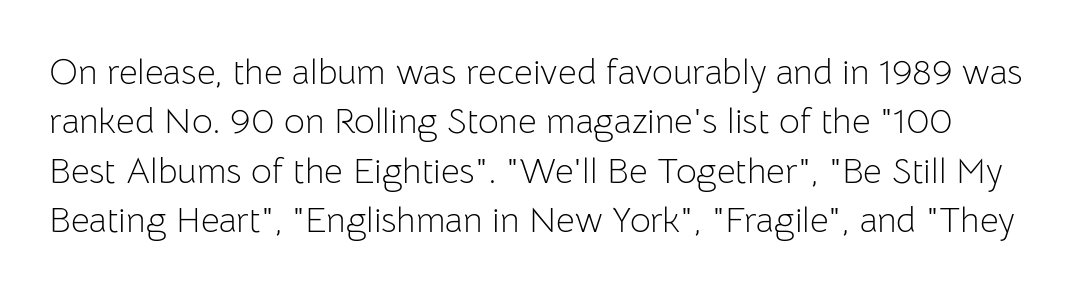
The image shows 36 px light sans-serif type, upright; set normal line spacing (1.37x), normal letter spacing, not underlined; low stroke contrast and a medium x-height.
